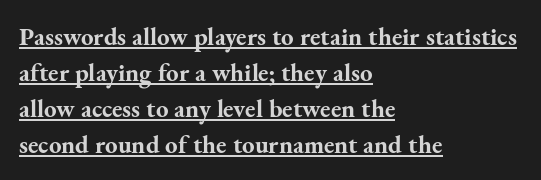
The image shows 25 px bold type, upright; set left-aligned, normal line spacing (1.44x), normal letter spacing, underlined.
